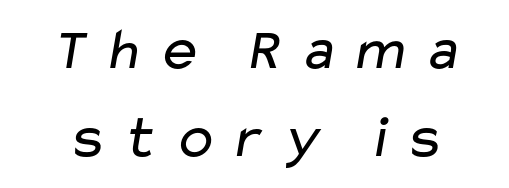
Q: Is the text bold? A: No.
Q: Is the typeface a serif or a sans-serif typeface? A: Sans-serif.
Q: Is the text underlined? A: No.
Q: Is the spacing between letters normal or unusually wide? A: Unusually wide.
Q: Is the spacing between lines tight, normal or loose? A: Normal.
Q: Width (condensed, normal, or wide)? A: Wide.
Q: Stroke contrast? A: Low.
Q: x-height? A: Medium.
Q: Monospaced? A: No.
